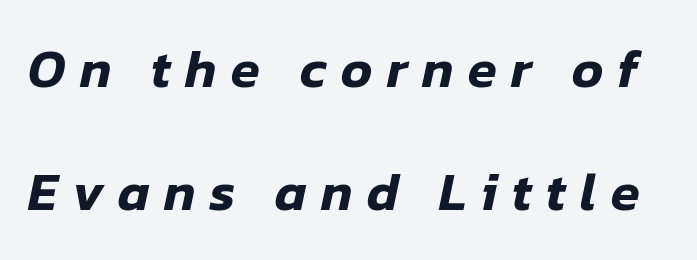
The image shows 53 px text type, italic (leaning right); set loose line spacing (2.33x), unusually wide letter spacing (+0.27 em), not underlined; low stroke contrast and a medium x-height.
